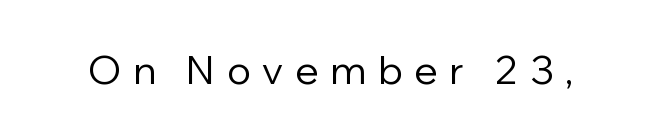
The image shows 39 px regular-weight sans-serif type, upright; set unusually wide letter spacing (+0.3 em), not underlined; low stroke contrast and a medium x-height.
